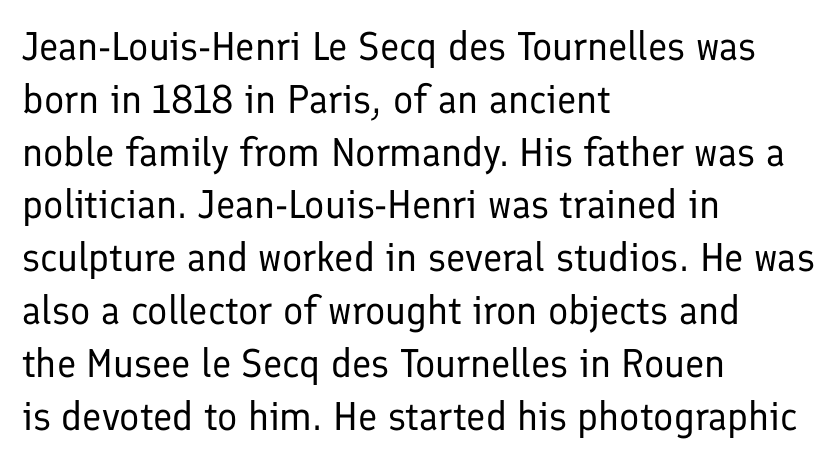
{"serif": "no", "italic": "no", "bold": "no", "weight": "regular", "width": "normal", "stroke_contrast": "low", "x_height": "medium", "monospaced": "no", "underline": "no", "align": "left", "line_spacing": "normal", "line_spacing_ratio": 1.32, "letter_spacing": "normal", "letter_spacing_em": 0.0, "glyph_px": 40}
